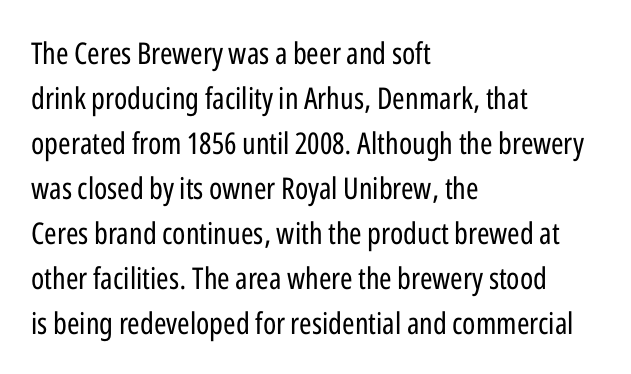
{"serif": "no", "italic": "no", "bold": "no", "weight": "regular", "width": "condensed", "stroke_contrast": "low", "x_height": "medium", "monospaced": "no", "underline": "no", "align": "left", "line_spacing": "normal", "line_spacing_ratio": 1.5, "letter_spacing": "normal", "letter_spacing_em": 0.0, "glyph_px": 30}
